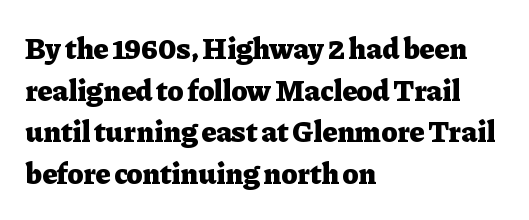
The image shows 30 px heavy serif type, upright; set left-aligned, normal line spacing (1.39x), normal letter spacing, not underlined; low stroke contrast and a medium x-height.
